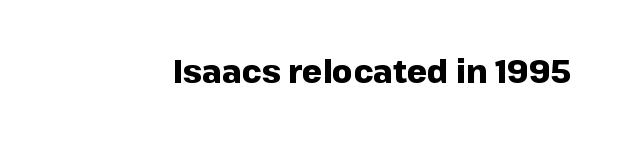
The image shows 32 px heavy sans-serif type, upright; set normal letter spacing, not underlined; low stroke contrast and a medium x-height.
